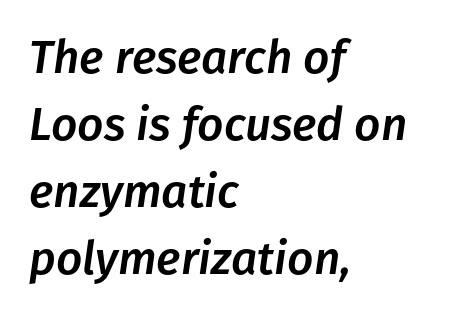
Q: Is the text italic (slanted)? A: Yes, it leans right by about 8 degrees.
Q: Is the text underlined? A: No.
Q: How is the paragraph aligned? A: Left-aligned.
Q: Is the spacing between letters normal or unusually wide? A: Normal.
Q: Is the spacing between lines tight, normal or loose? A: Normal.
Q: Width (condensed, normal, or wide)? A: Normal.
Q: Stroke contrast? A: Low.
Q: x-height? A: Medium.
Q: Monospaced? A: No.
